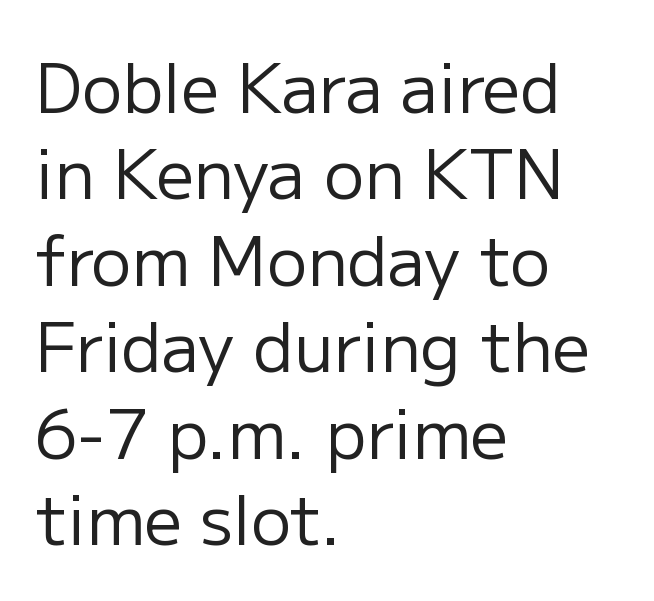
Q: Is the text bold? A: No.
Q: Is the text italic (slanted)? A: No, it is upright.
Q: Is the typeface a serif or a sans-serif typeface? A: Sans-serif.
Q: Is the text underlined? A: No.
Q: How is the paragraph aligned? A: Left-aligned.
Q: Is the spacing between letters normal or unusually wide? A: Normal.
Q: Is the spacing between lines tight, normal or loose? A: Normal.
Q: Width (condensed, normal, or wide)? A: Normal.
Q: Stroke contrast? A: Low.
Q: x-height? A: Medium.
Q: Monospaced? A: No.
